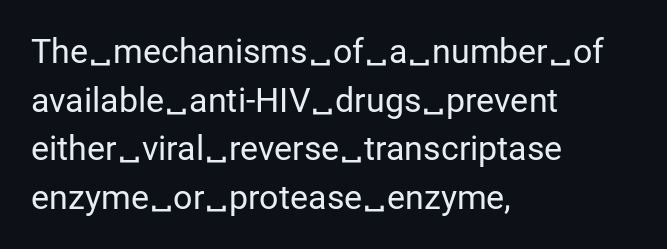
{"serif": "no", "italic": "no", "bold": "no", "weight": "regular", "width": "normal", "stroke_contrast": "low", "x_height": "medium", "monospaced": "no", "underline": "no", "align": "left", "line_spacing": "normal", "line_spacing_ratio": 1.43, "letter_spacing": "normal", "letter_spacing_em": 0.0, "glyph_px": 34}
